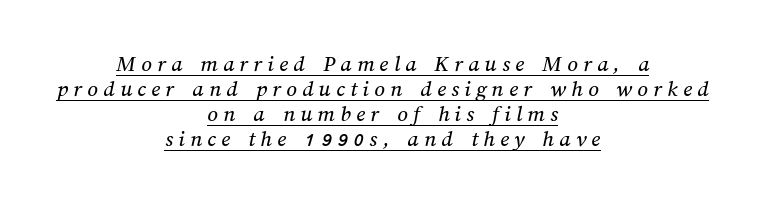
Q: Is the text underlined? A: Yes.
Q: How is the paragraph aligned? A: Centered.
Q: Is the spacing between letters normal or unusually wide? A: Unusually wide.
Q: Is the spacing between lines tight, normal or loose? A: Tight.
